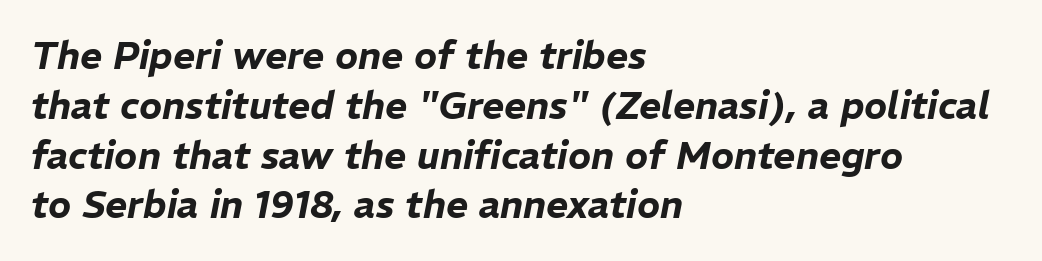
The image shows 38 px text type, italic (leaning right); set left-aligned, normal line spacing (1.31x), normal letter spacing, not underlined; low stroke contrast and a medium x-height.
